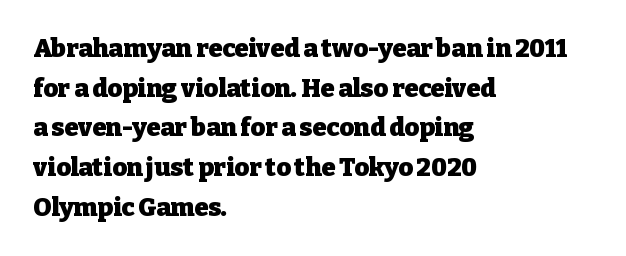
{"italic": "no", "bold": "yes", "underline": "no", "align": "left", "line_spacing": "normal", "line_spacing_ratio": 1.59, "letter_spacing": "normal", "letter_spacing_em": 0.0, "glyph_px": 25}
